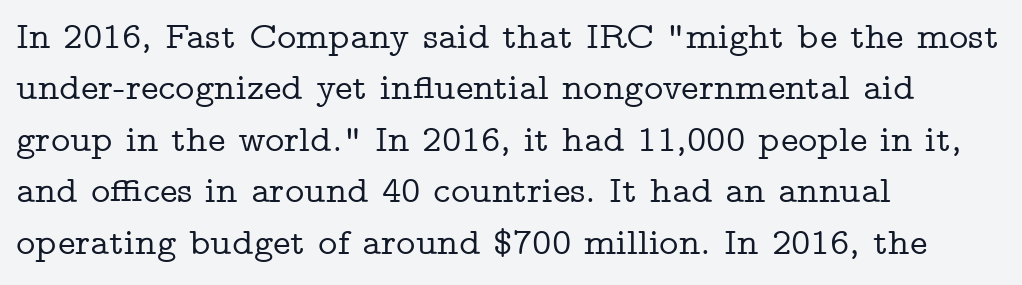
Bare-footed words on every line. What stands out about the letter spacing? Nothing — it is the standard amount. Serif or sans? Serif — the stroke terminals have little feet. Every row of glyphs begins at an identical x-position on the left.
